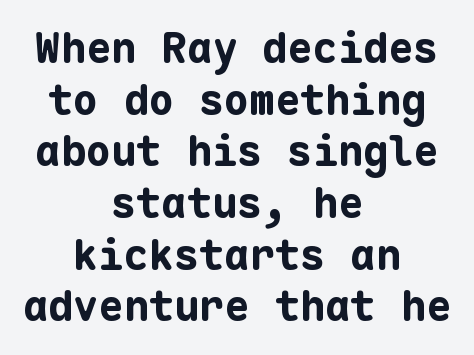
The string is rendered with underlining switched off. Standard letterfit; no display-style spreading of the glyphs. On the weight axis this lands at bold, roughly 700. Is the block centered? Yes — each line is placed symmetrically about the middle.
